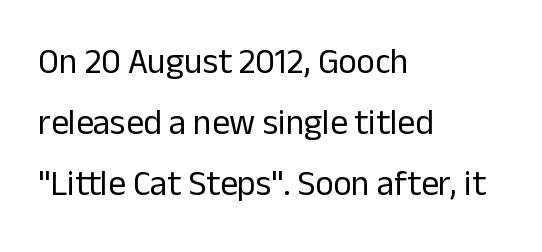
Q: Is the text bold? A: No.
Q: Is the text italic (slanted)? A: No, it is upright.
Q: Is the typeface a serif or a sans-serif typeface? A: Sans-serif.
Q: Is the text underlined? A: No.
Q: How is the paragraph aligned? A: Left-aligned.
Q: Is the spacing between letters normal or unusually wide? A: Normal.
Q: Width (condensed, normal, or wide)? A: Normal.
Q: Stroke contrast? A: Low.
Q: x-height? A: Medium.
Q: Monospaced? A: No.
